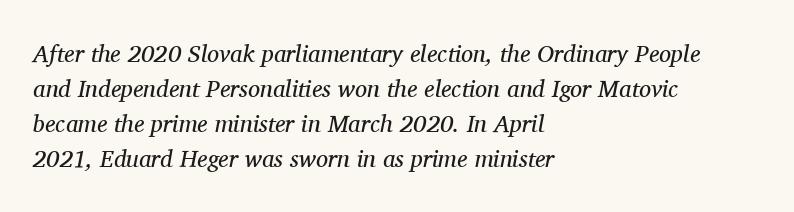
The image shows 24 px text type, italic (leaning right); set left-aligned, normal line spacing (1.46x), normal letter spacing, not underlined.
